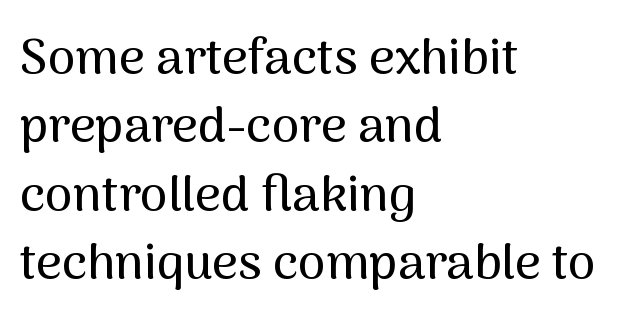
The image shows 50 px sans-serif type, upright; set left-aligned, normal line spacing (1.37x), normal letter spacing, not underlined; medium stroke contrast and a medium x-height.
